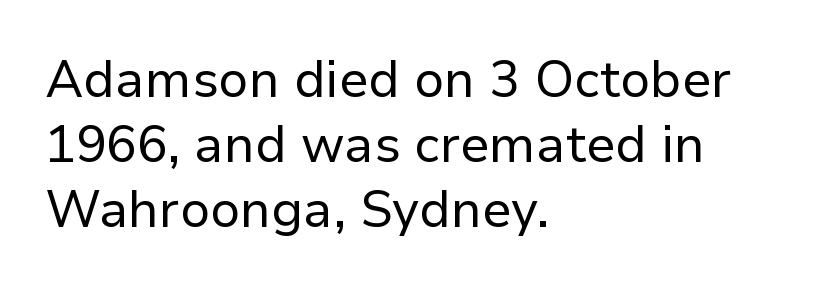
Q: Is the text bold? A: No.
Q: Is the text italic (slanted)? A: No, it is upright.
Q: Is the typeface a serif or a sans-serif typeface? A: Sans-serif.
Q: Is the text underlined? A: No.
Q: How is the paragraph aligned? A: Left-aligned.
Q: Is the spacing between letters normal or unusually wide? A: Normal.
Q: Is the spacing between lines tight, normal or loose? A: Normal.
Q: Width (condensed, normal, or wide)? A: Normal.
Q: Stroke contrast? A: Low.
Q: x-height? A: Medium.
Q: Monospaced? A: No.
